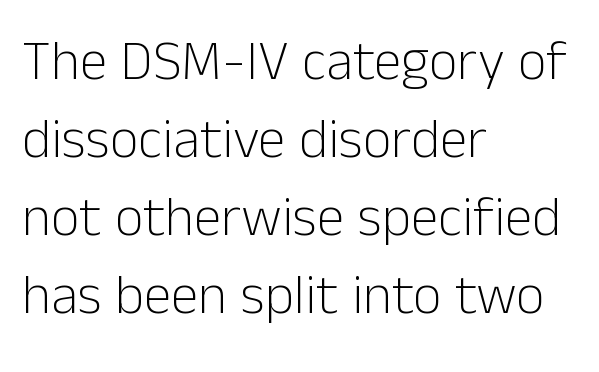
{"serif": "no", "italic": "no", "bold": "no", "weight": "light", "width": "normal", "stroke_contrast": "low", "x_height": "medium", "monospaced": "no", "underline": "no", "align": "left", "line_spacing": "normal", "line_spacing_ratio": 1.39, "letter_spacing": "normal", "letter_spacing_em": 0.0, "glyph_px": 56}
